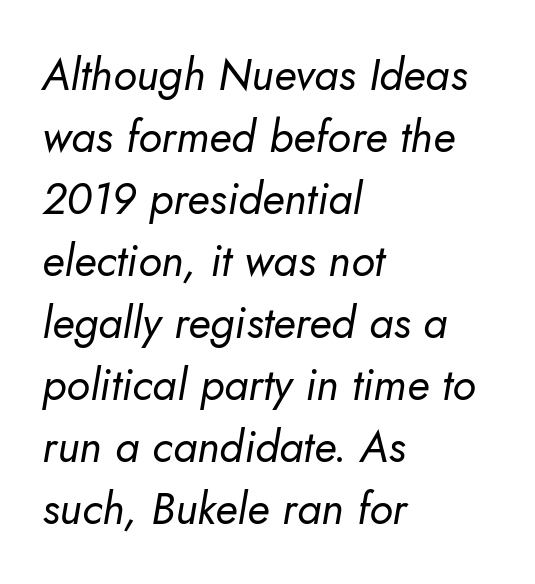
Q: Is the text bold? A: No.
Q: Is the text italic (slanted)? A: Yes, it leans right by about 10 degrees.
Q: Is the text underlined? A: No.
Q: How is the paragraph aligned? A: Left-aligned.
Q: Is the spacing between letters normal or unusually wide? A: Normal.
Q: Is the spacing between lines tight, normal or loose? A: Normal.
Q: Width (condensed, normal, or wide)? A: Normal.
Q: Stroke contrast? A: Low.
Q: x-height? A: Small.
Q: Monospaced? A: No.
